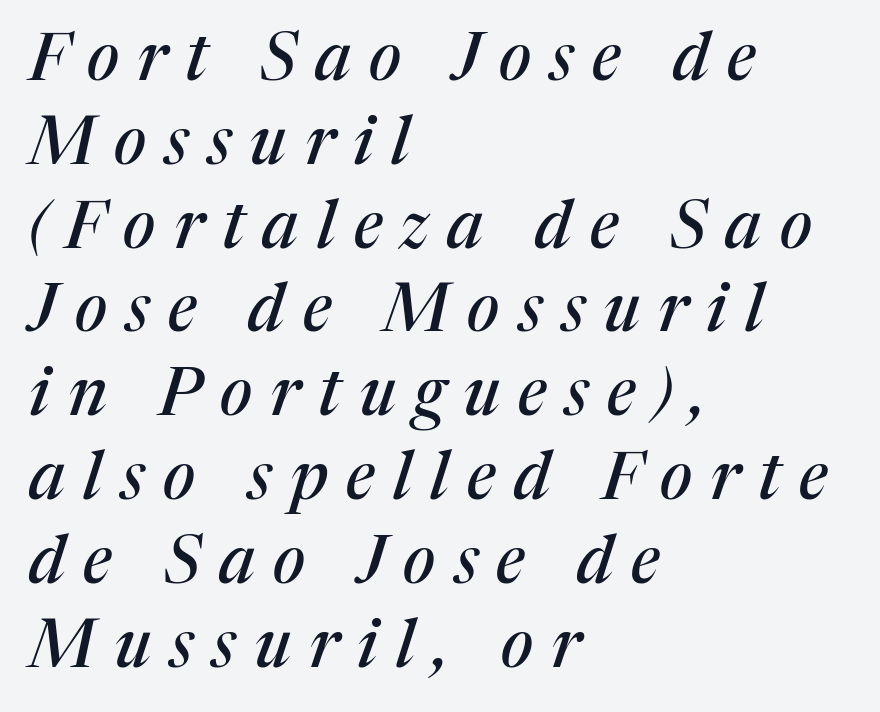
Q: Is the text italic (slanted)? A: Yes, it leans right by about 17 degrees.
Q: Is the typeface a serif or a sans-serif typeface? A: Serif.
Q: Is the text underlined? A: No.
Q: How is the paragraph aligned? A: Left-aligned.
Q: Is the spacing between letters normal or unusually wide? A: Unusually wide.
Q: Is the spacing between lines tight, normal or loose? A: Normal.
Q: Width (condensed, normal, or wide)? A: Normal.
Q: Stroke contrast? A: Medium.
Q: x-height? A: Medium.
Q: Monospaced? A: No.
